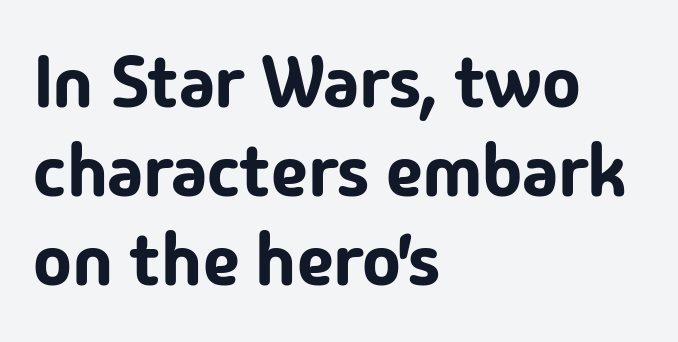
The image shows 73 px sans-serif type, upright; set left-aligned, line spacing 1.22x, normal letter spacing, not underlined; low stroke contrast and a medium x-height.
